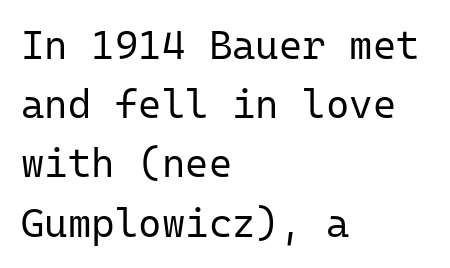
The image shows 40 px regular-weight sans-serif type, upright, monospaced; set left-aligned, normal line spacing (1.48x), normal letter spacing, not underlined; low stroke contrast and a medium x-height.
